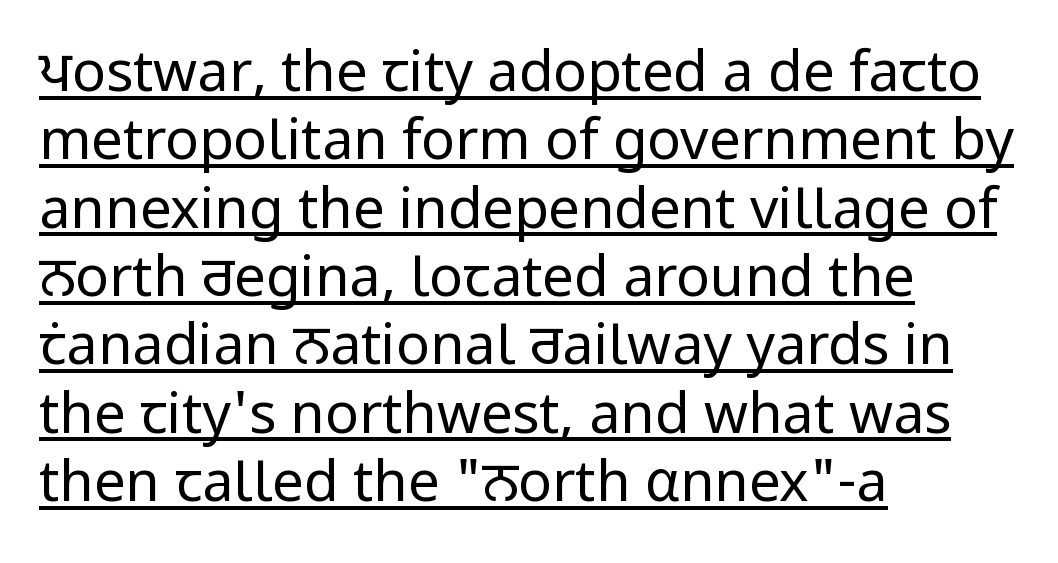
The image shows 56 px regular-weight sans-serif type, upright; set left-aligned, line spacing 1.22x, normal letter spacing, underlined; low stroke contrast and a medium x-height.
